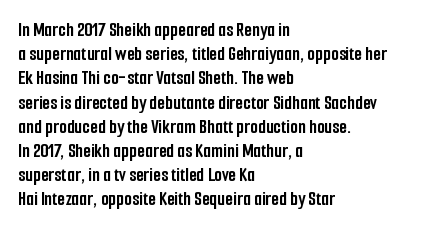
Q: Is the text bold? A: Yes.
Q: Is the text italic (slanted)? A: No, it is upright.
Q: Is the text underlined? A: No.
Q: How is the paragraph aligned? A: Left-aligned.
Q: Is the spacing between letters normal or unusually wide? A: Normal.
